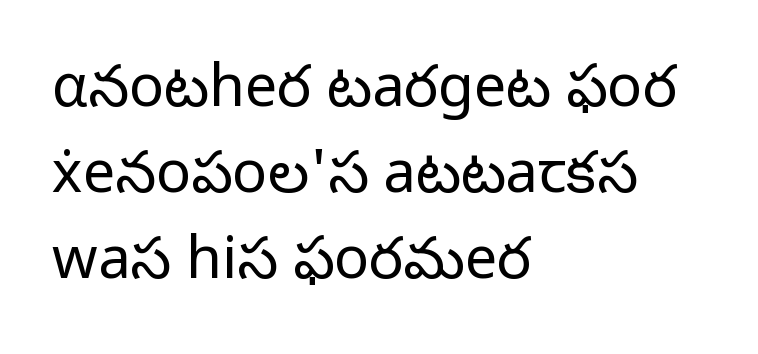
The image shows 58 px regular-weight sans-serif type, upright; set left-aligned, normal line spacing (1.48x), normal letter spacing, not underlined; low stroke contrast and a medium x-height.
